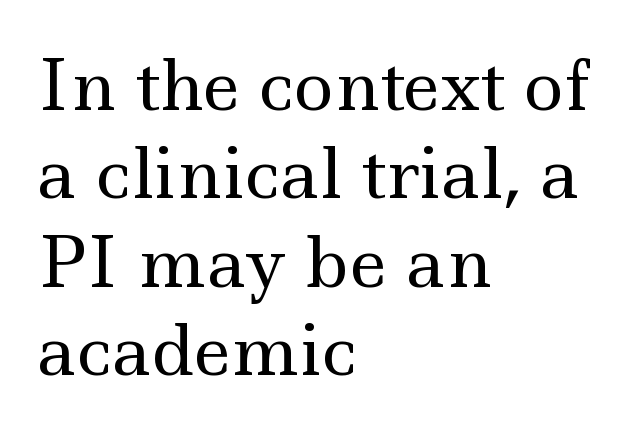
These lines are set flush left with a ragged right edge. Here the designer chose a conventional face with non-uniform glyph widths. The space directly below the letters is spotless. In terms of posture, this sample is upright.
